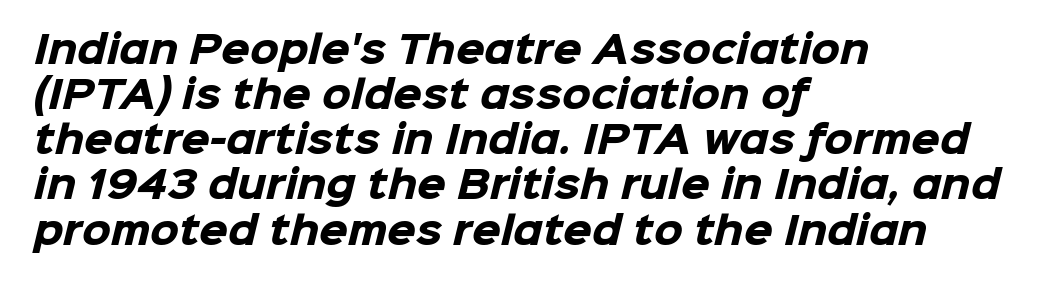
{"serif": "no", "bold": "yes", "weight": "heavy", "width": "normal", "stroke_contrast": "low", "x_height": "medium", "monospaced": "no", "underline": "no", "align": "left", "line_spacing_ratio": 1.22, "letter_spacing": "normal", "letter_spacing_em": 0.0, "glyph_px": 37}
